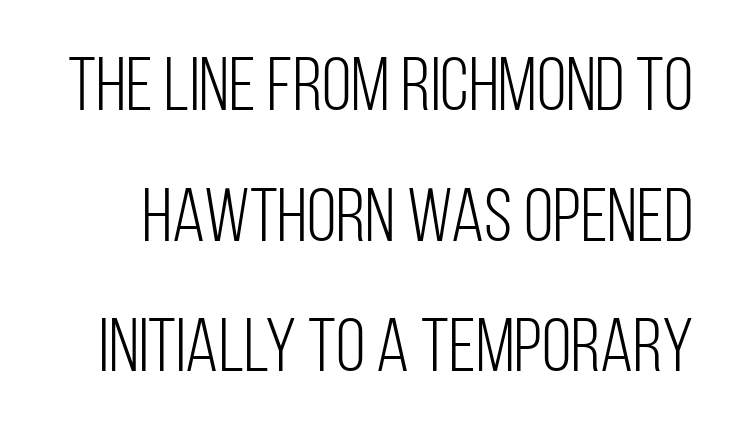
The image shows 76 px light, condensed sans-serif type, upright; set line spacing 1.72x, normal letter spacing, not underlined; low stroke contrast and a large x-height.
